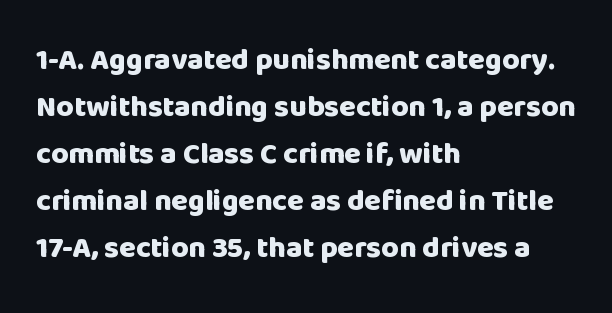
Q: Is the text bold? A: Yes.
Q: Is the text italic (slanted)? A: No, it is upright.
Q: Is the typeface a serif or a sans-serif typeface? A: Sans-serif.
Q: Is the text underlined? A: No.
Q: How is the paragraph aligned? A: Left-aligned.
Q: Is the spacing between letters normal or unusually wide? A: Normal.
Q: Is the spacing between lines tight, normal or loose? A: Normal.
Q: Width (condensed, normal, or wide)? A: Normal.
Q: Stroke contrast? A: Low.
Q: x-height? A: Large.
Q: Monospaced? A: No.
